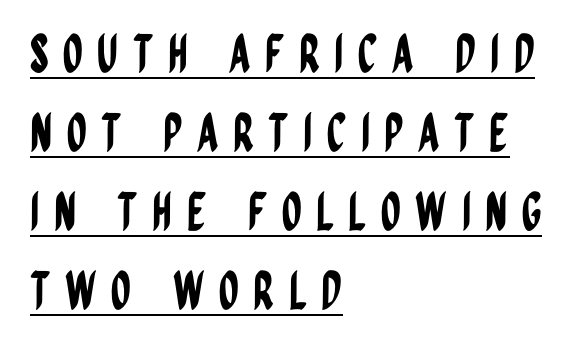
The image shows 52 px condensed sans-serif type, upright; set left-aligned, normal line spacing (1.52x), unusually wide letter spacing (+0.27 em), underlined; low stroke contrast and a large x-height.
